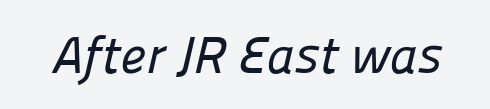
Q: Is the typeface a serif or a sans-serif typeface? A: Sans-serif.
Q: Is the text underlined? A: No.
Q: Is the spacing between letters normal or unusually wide? A: Normal.
Q: Width (condensed, normal, or wide)? A: Normal.
Q: Stroke contrast? A: Low.
Q: x-height? A: Medium.
Q: Monospaced? A: No.
